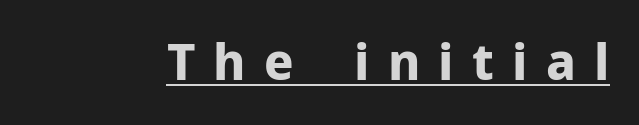
The image shows 49 px bold sans-serif type, upright; set unusually wide letter spacing (+0.37 em), underlined; low stroke contrast and a medium x-height.
